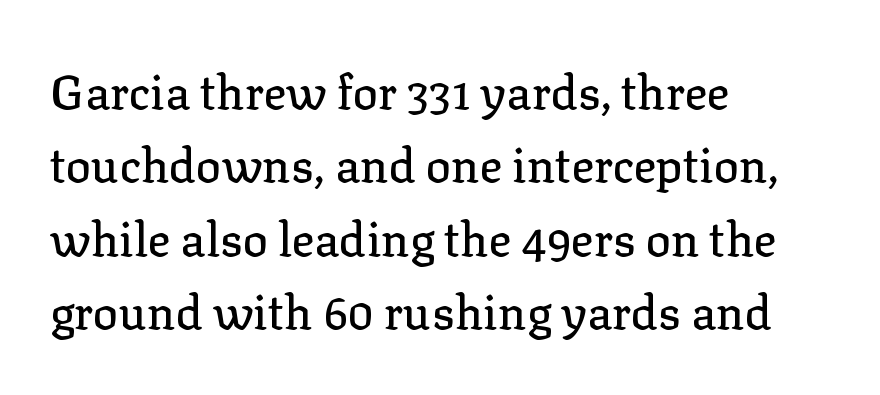
One-word summary of the alignment: left. Clear beneath every line of the passage. Posture: upright roman. Glyph-to-glyph distance matches everyday printed text. You could not count columns in this text — the font is proportionally spaced. Font category for this specimen: serif.
